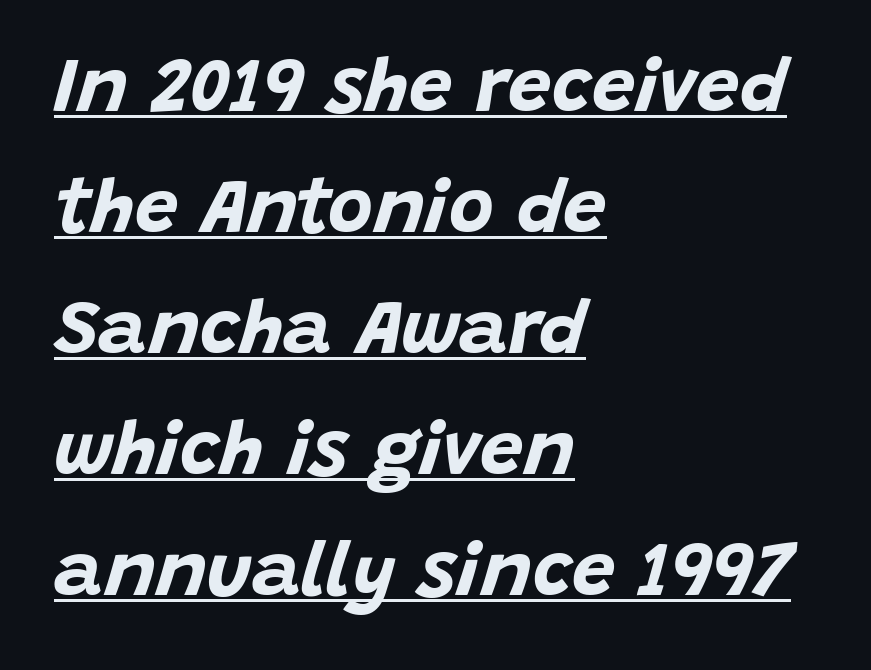
Q: Is the text bold? A: Yes.
Q: Is the text italic (slanted)? A: Yes, it leans right by about 15 degrees.
Q: Is the text underlined? A: Yes.
Q: How is the paragraph aligned? A: Left-aligned.
Q: Is the spacing between letters normal or unusually wide? A: Normal.
Q: Is the spacing between lines tight, normal or loose? A: Normal.
Q: Width (condensed, normal, or wide)? A: Normal.
Q: Stroke contrast? A: Low.
Q: x-height? A: Large.
Q: Monospaced? A: No.
